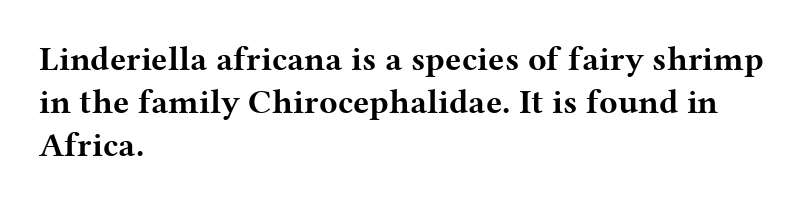
The image shows 34 px bold, wide serif type, upright; set left-aligned, normal line spacing (1.27x), normal letter spacing, not underlined; medium stroke contrast and a medium x-height.
